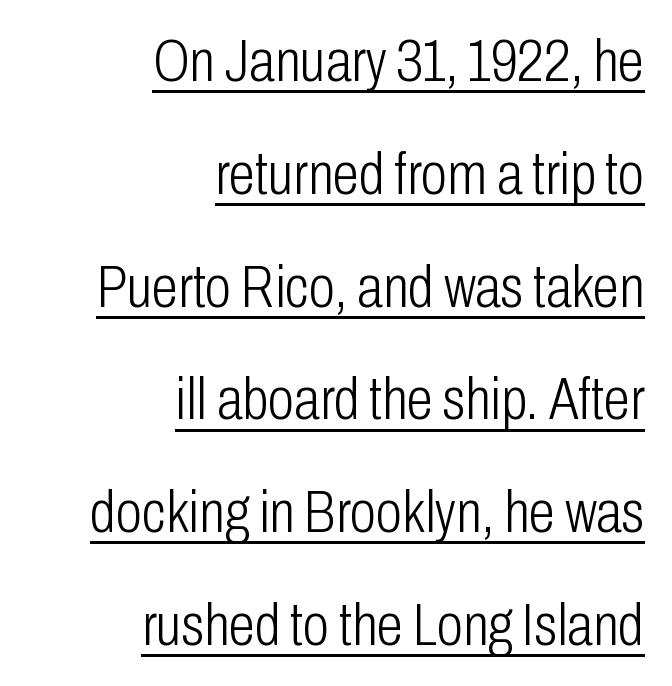
Q: Is the text bold? A: No.
Q: Is the text italic (slanted)? A: No, it is upright.
Q: Is the typeface a serif or a sans-serif typeface? A: Sans-serif.
Q: Is the text underlined? A: Yes.
Q: How is the paragraph aligned? A: Right-aligned.
Q: Is the spacing between letters normal or unusually wide? A: Normal.
Q: Width (condensed, normal, or wide)? A: Condensed.
Q: Stroke contrast? A: Low.
Q: x-height? A: Medium.
Q: Monospaced? A: No.
